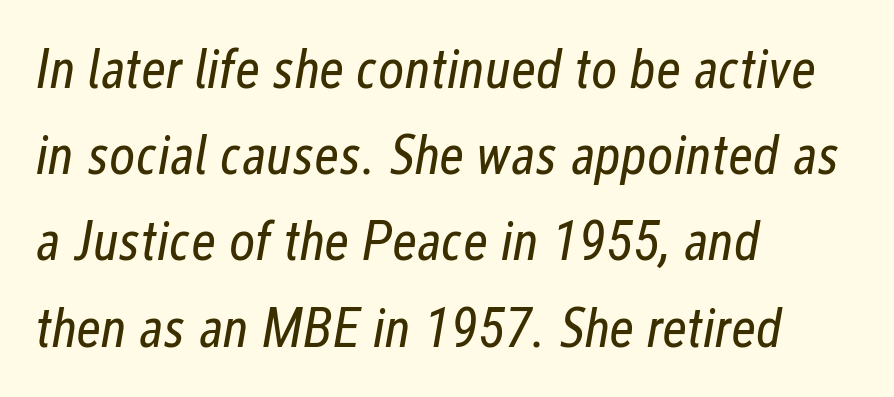
{"italic": "yes", "lean": "right", "slant_degrees": 12, "bold": "no", "weight": "regular", "width": "condensed", "stroke_contrast": "low", "x_height": "medium", "monospaced": "no", "underline": "no", "align": "left", "line_spacing": "normal", "line_spacing_ratio": 1.54, "letter_spacing": "normal", "letter_spacing_em": 0.0, "glyph_px": 56}
